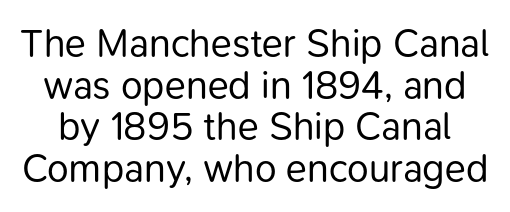
Q: Is the text bold? A: No.
Q: Is the text italic (slanted)? A: No, it is upright.
Q: Is the typeface a serif or a sans-serif typeface? A: Sans-serif.
Q: Is the text underlined? A: No.
Q: Is the spacing between letters normal or unusually wide? A: Normal.
Q: Is the spacing between lines tight, normal or loose? A: Tight.
Q: Width (condensed, normal, or wide)? A: Normal.
Q: Stroke contrast? A: Low.
Q: x-height? A: Medium.
Q: Monospaced? A: No.
